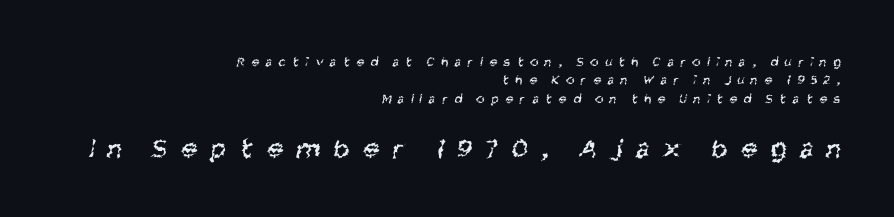
The image shows 29 px regular-weight, condensed sans-serif type; set right-aligned, normal line spacing (1.32x), unusually wide letter spacing (+0.48 em), not underlined; the second (bottom) block is 2.07x larger; medium stroke contrast and a large x-height.
